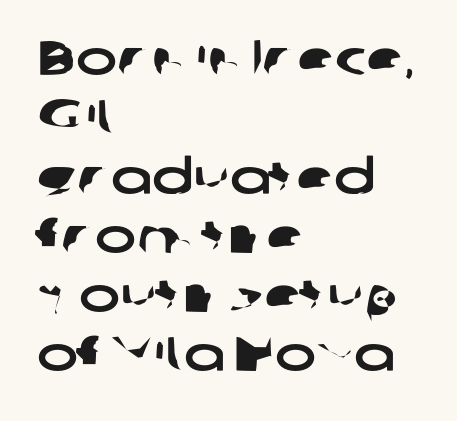
{"serif": "no", "width": "wide", "stroke_contrast": "low", "x_height": "medium", "monospaced": "no", "underline": "no", "align": "left", "line_spacing_ratio": 1.21, "letter_spacing": "normal", "letter_spacing_em": 0.0, "glyph_px": 49}
